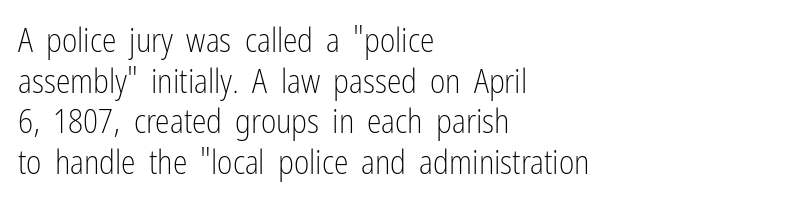
Q: Is the text bold? A: No.
Q: Is the text italic (slanted)? A: No, it is upright.
Q: Is the typeface a serif or a sans-serif typeface? A: Sans-serif.
Q: Is the text underlined? A: No.
Q: How is the paragraph aligned? A: Left-aligned.
Q: Is the spacing between letters normal or unusually wide? A: Normal.
Q: Width (condensed, normal, or wide)? A: Condensed.
Q: Stroke contrast? A: Low.
Q: x-height? A: Medium.
Q: Monospaced? A: No.
